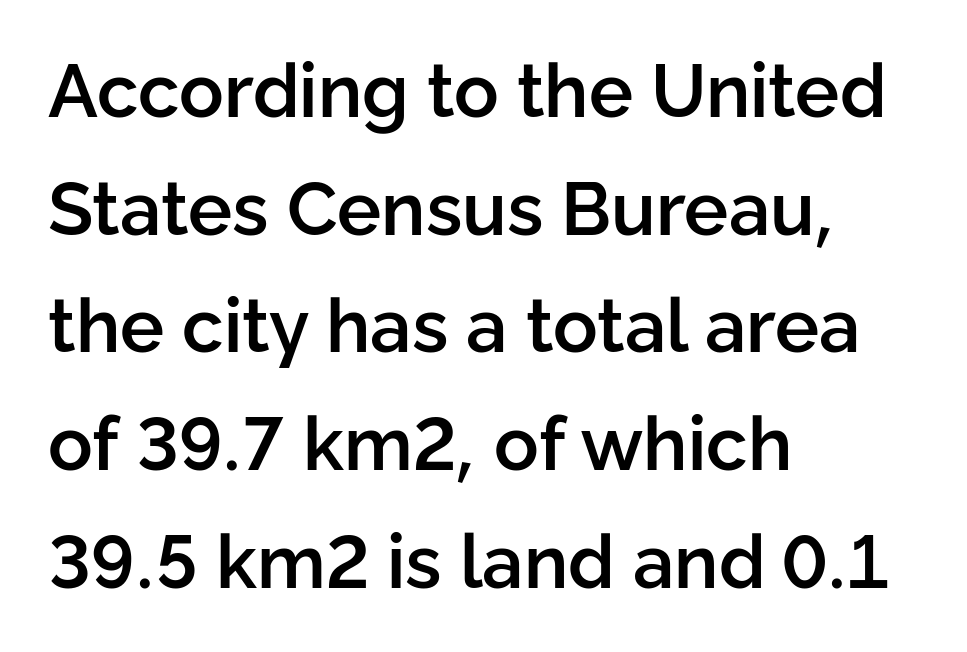
The image shows 74 px semibold sans-serif type, upright; set left-aligned, normal line spacing (1.59x), normal letter spacing, not underlined; low stroke contrast and a medium x-height.
